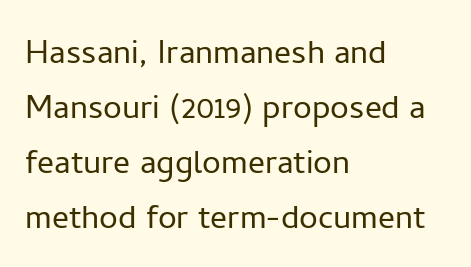
The image shows 42 px light sans-serif type, upright; set left-aligned, normal line spacing (1.31x), normal letter spacing, not underlined; low stroke contrast and a medium x-height.
